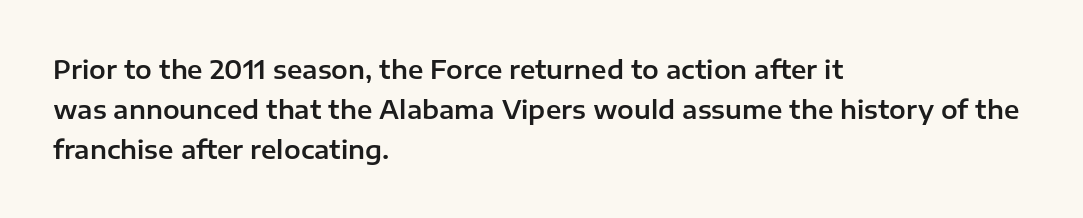
The lines are quadded left. Italic? Not at all — the glyphs are vertical. Interline gaps are of average width in this sample. Each row of text sits above clean, open space. These lines keep a tight, regular rhythm from letter to letter.
